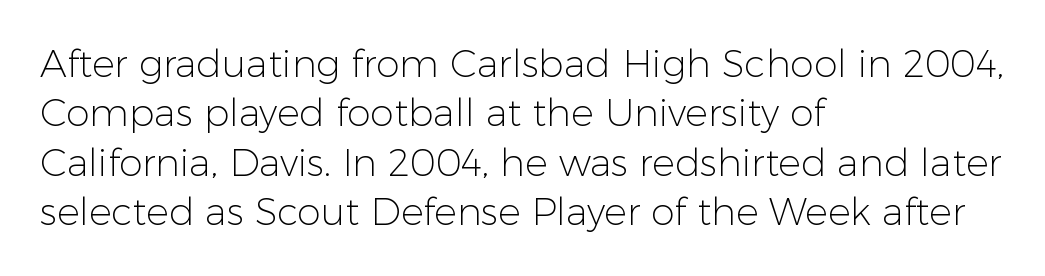
{"serif": "no", "italic": "no", "bold": "no", "weight": "light", "width": "normal", "stroke_contrast": "low", "x_height": "medium", "monospaced": "no", "underline": "no", "align": "left", "line_spacing": "normal", "line_spacing_ratio": 1.3, "letter_spacing": "normal", "letter_spacing_em": 0.0, "glyph_px": 38}
